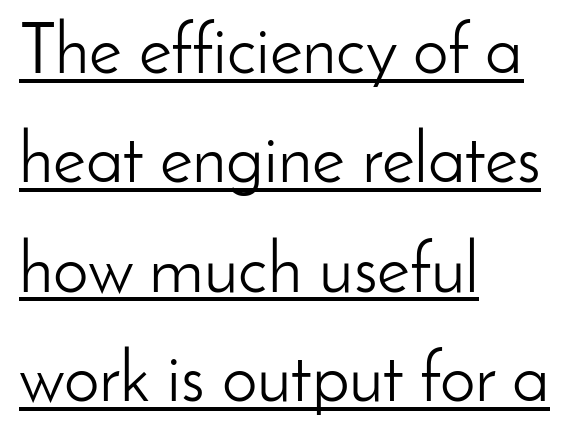
Q: Is the text bold? A: No.
Q: Is the text italic (slanted)? A: No, it is upright.
Q: Is the typeface a serif or a sans-serif typeface? A: Sans-serif.
Q: Is the text underlined? A: Yes.
Q: How is the paragraph aligned? A: Left-aligned.
Q: Is the spacing between letters normal or unusually wide? A: Normal.
Q: Is the spacing between lines tight, normal or loose? A: Normal.
Q: Width (condensed, normal, or wide)? A: Normal.
Q: Stroke contrast? A: Low.
Q: x-height? A: Small.
Q: Monospaced? A: No.
